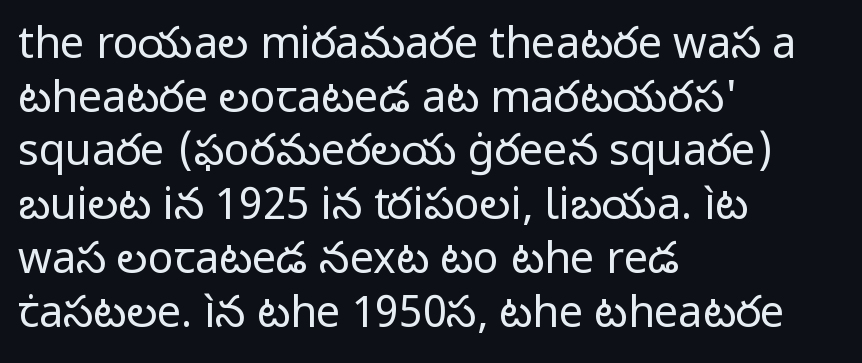
The image shows 43 px regular-weight sans-serif type, upright; set left-aligned, normal line spacing (1.25x), normal letter spacing, not underlined; low stroke contrast and a medium x-height.
